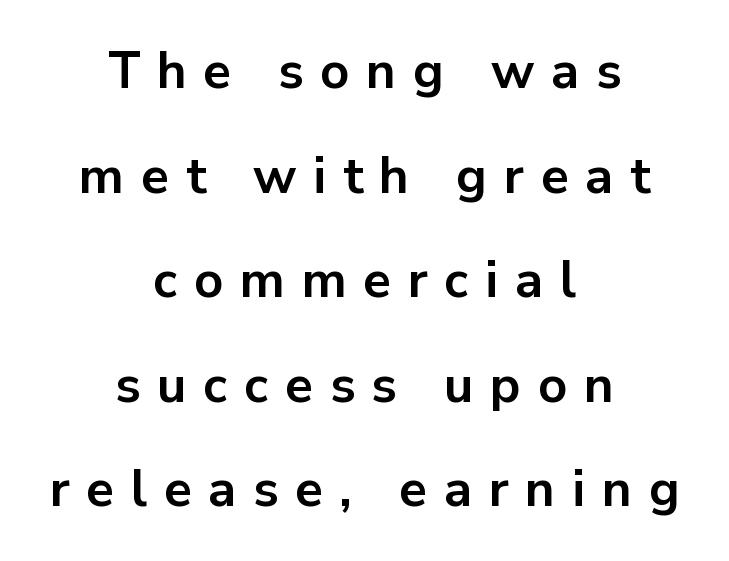
The image shows 51 px bold sans-serif type, upright; set centered, loose line spacing (2.05x), unusually wide letter spacing (+0.33 em), not underlined; low stroke contrast and a medium x-height.
